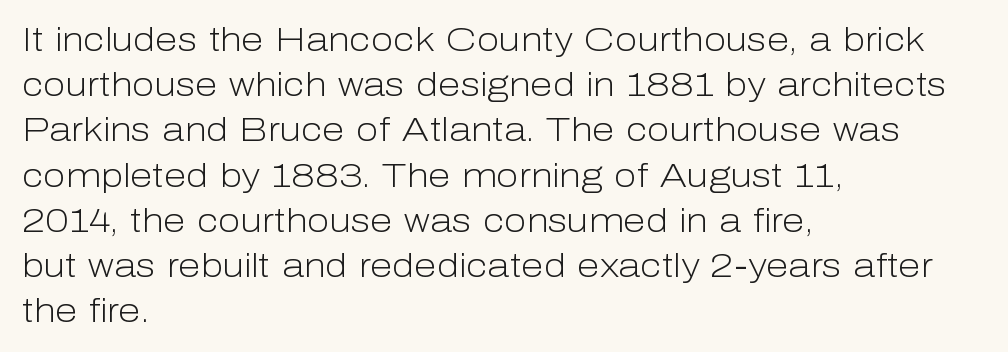
Q: Is the text bold? A: No.
Q: Is the text italic (slanted)? A: No, it is upright.
Q: Is the typeface a serif or a sans-serif typeface? A: Sans-serif.
Q: Is the text underlined? A: No.
Q: How is the paragraph aligned? A: Left-aligned.
Q: Is the spacing between letters normal or unusually wide? A: Normal.
Q: Is the spacing between lines tight, normal or loose? A: Normal.
Q: Width (condensed, normal, or wide)? A: Normal.
Q: Stroke contrast? A: Low.
Q: x-height? A: Medium.
Q: Monospaced? A: No.
